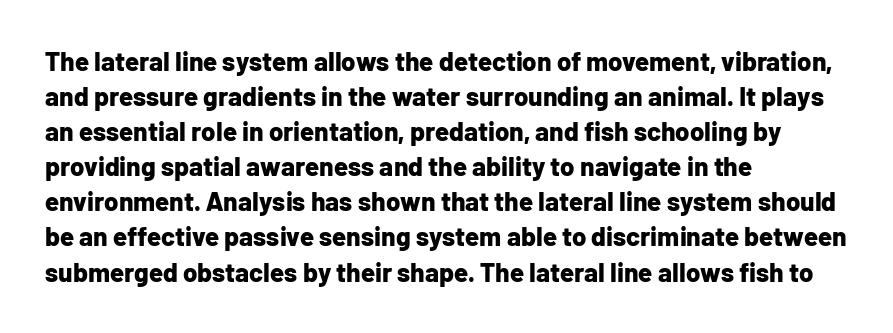
Spacing between characters is what you'd get straight out of the box. If you drew a line through each stem, it would be perfectly vertical. Which margin do the lines hug? The left one — the right edge is uneven. Leading: standard. Is the type bold? Yes — the strokes are clearly thick and heavy.
